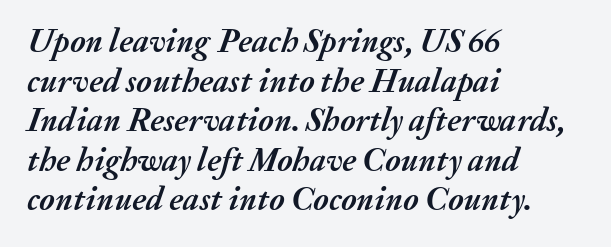
The image shows 33 px semibold type, italic (leaning right); set left-aligned, line spacing 1.2x, normal letter spacing, not underlined; medium stroke contrast and a medium x-height.
